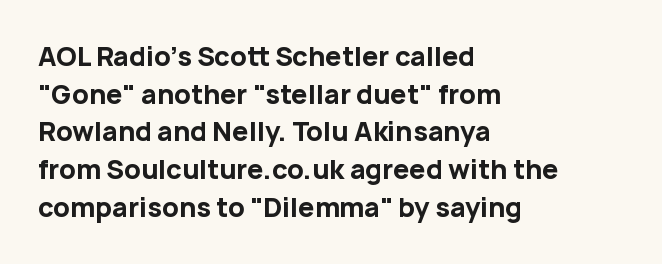
The image shows 26 px bold type, upright; set left-aligned, normal line spacing (1.45x), normal letter spacing, not underlined.
